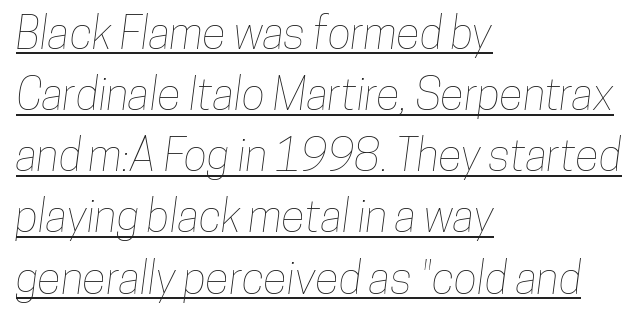
{"width": "condensed", "stroke_contrast": "low", "x_height": "medium", "monospaced": "no", "underline": "yes", "align": "left", "line_spacing": "normal", "line_spacing_ratio": 1.39, "letter_spacing": "normal", "letter_spacing_em": 0.0, "glyph_px": 44}
